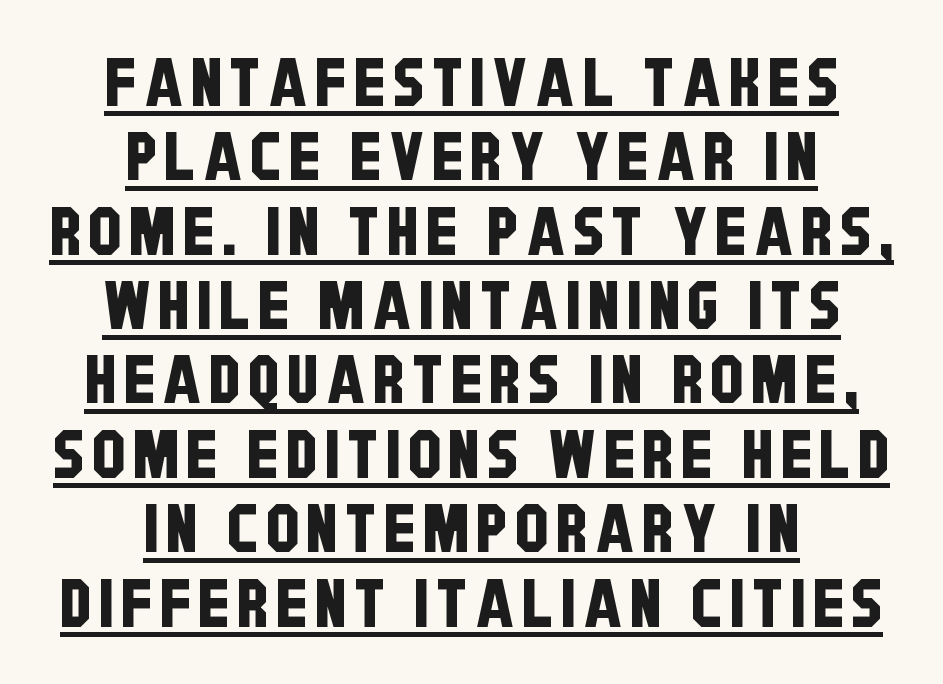
Q: Is the typeface a serif or a sans-serif typeface? A: Sans-serif.
Q: Is the text underlined? A: Yes.
Q: How is the paragraph aligned? A: Centered.
Q: Is the spacing between lines tight, normal or loose? A: Tight.
Q: Width (condensed, normal, or wide)? A: Condensed.
Q: Stroke contrast? A: Low.
Q: x-height? A: Large.
Q: Monospaced? A: No.
